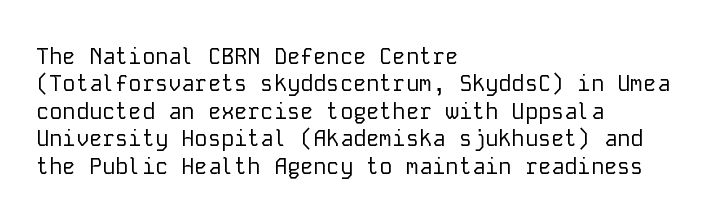
{"italic": "no", "bold": "no", "underline": "no", "align": "left", "line_spacing": "normal", "line_spacing_ratio": 1.25, "letter_spacing": "normal", "letter_spacing_em": 0.0, "glyph_px": 22}
